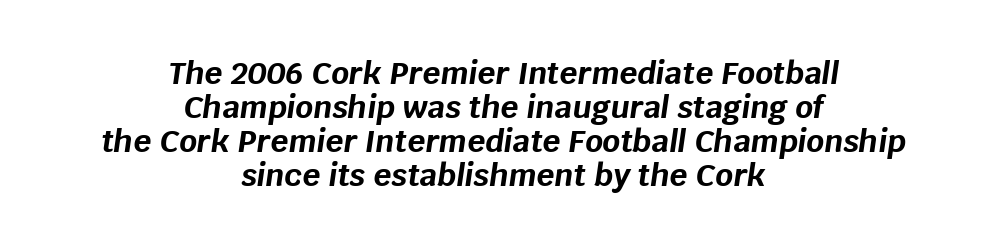
Bare-footed words on every line. Compared with an ordinary text face, these strokes are far heavier — a full bold. There's an unmistakable incline to the writing here. These lines huddle together more closely than default settings would place them.
